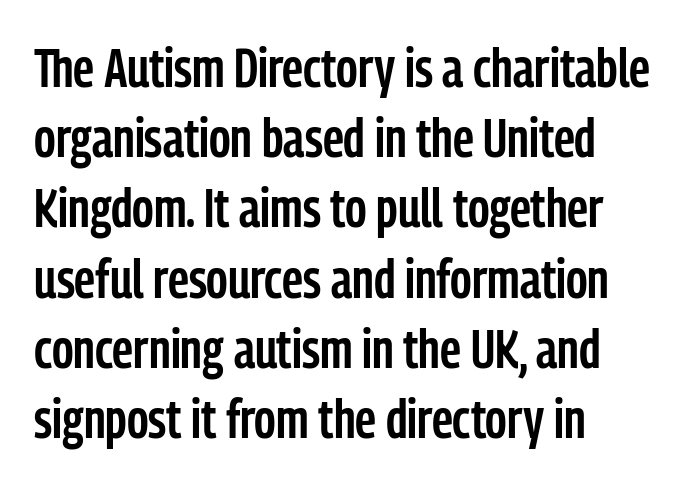
The image shows 54 px semibold, condensed sans-serif type, upright; set left-aligned, normal line spacing (1.3x), normal letter spacing, not underlined; low stroke contrast and a medium x-height.
